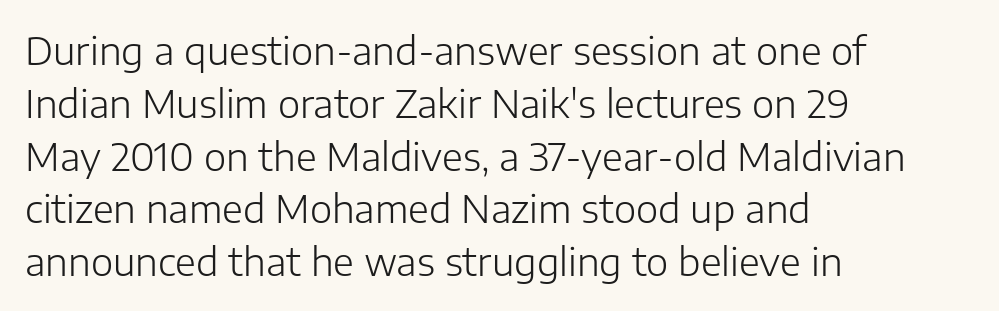
These lines were composed using upright roman letters. Does the type have serifs? No, each stem ends abruptly. Does extra space separate the letters? No, they use regular spacing. The rendering uses a moderate line-height, typical for paragraphs. Underlining? Definitely not there. The weight would be labelled regular, book, light, or lighter still.
